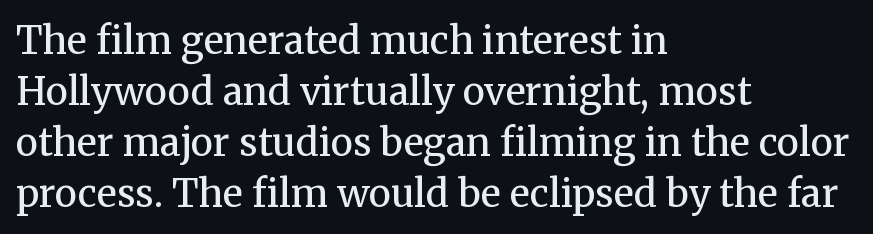
Q: Is the text bold? A: No.
Q: Is the text italic (slanted)? A: No, it is upright.
Q: Is the typeface a serif or a sans-serif typeface? A: Serif.
Q: Is the text underlined? A: No.
Q: How is the paragraph aligned? A: Left-aligned.
Q: Is the spacing between letters normal or unusually wide? A: Normal.
Q: Is the spacing between lines tight, normal or loose? A: Normal.
Q: Width (condensed, normal, or wide)? A: Normal.
Q: Stroke contrast? A: Medium.
Q: x-height? A: Medium.
Q: Monospaced? A: No.
